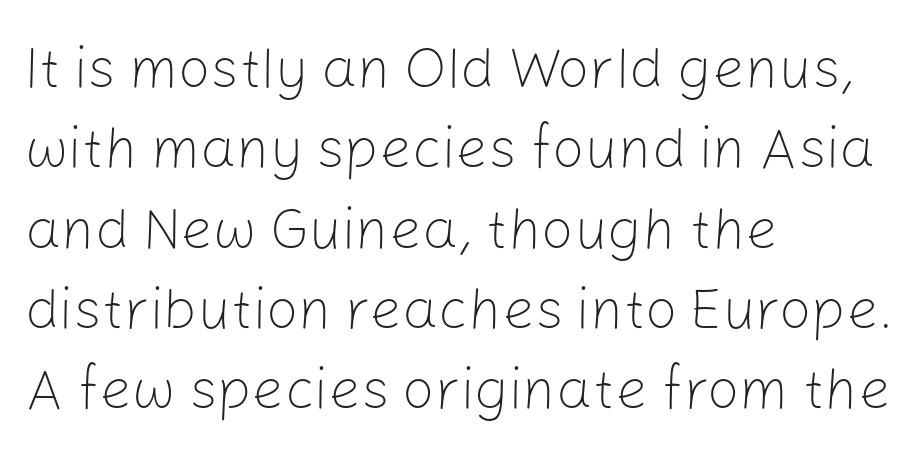
{"serif": "no", "italic": "no", "bold": "no", "weight": "light", "width": "normal", "stroke_contrast": "low", "x_height": "medium", "monospaced": "no", "underline": "no", "align": "left", "line_spacing": "normal", "line_spacing_ratio": 1.41, "letter_spacing": "normal", "letter_spacing_em": 0.0, "glyph_px": 57}
